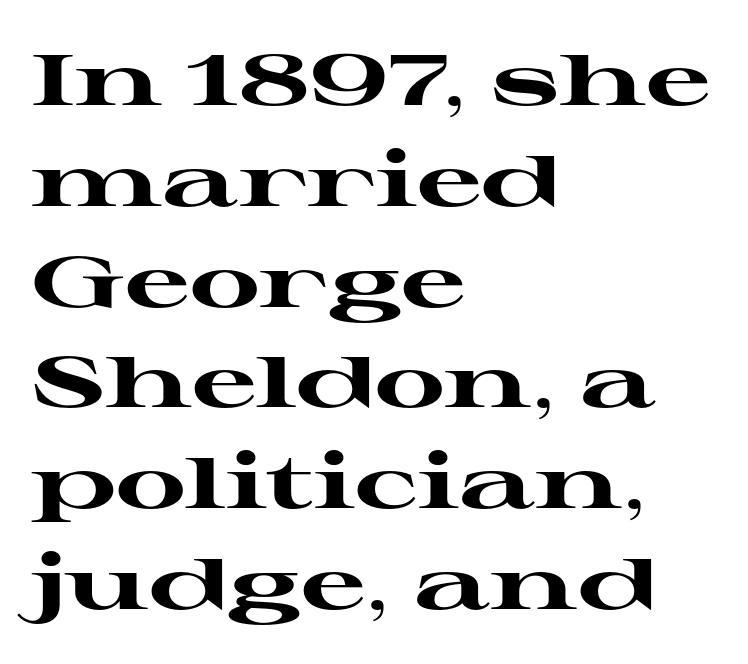
This rendering features lettering with no underline. Letter spacing: default. The text block is weighted toward the left margin, trailing off unevenly rightward. The passage shown is typed in a proportional face where columns would drift.
